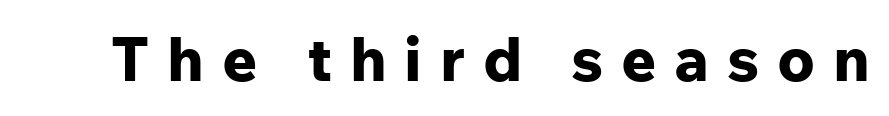
Is this a sans? Yes — the strokes have no serifs. Is this a fixed-width face? No — the glyphs have proportional, varying widths. Do the letters lean? They stand straight. How heavy is the stroke? Heavy — this is a bold.
